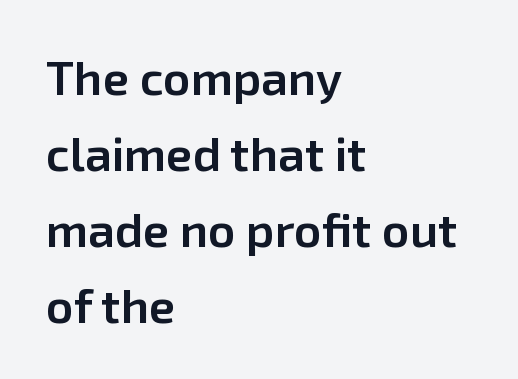
{"serif": "no", "italic": "no", "bold": "semi", "weight": "semibold", "width": "normal", "stroke_contrast": "low", "x_height": "medium", "monospaced": "no", "underline": "no", "align": "left", "line_spacing": "normal", "line_spacing_ratio": 1.58, "letter_spacing": "normal", "letter_spacing_em": 0.0, "glyph_px": 48}
